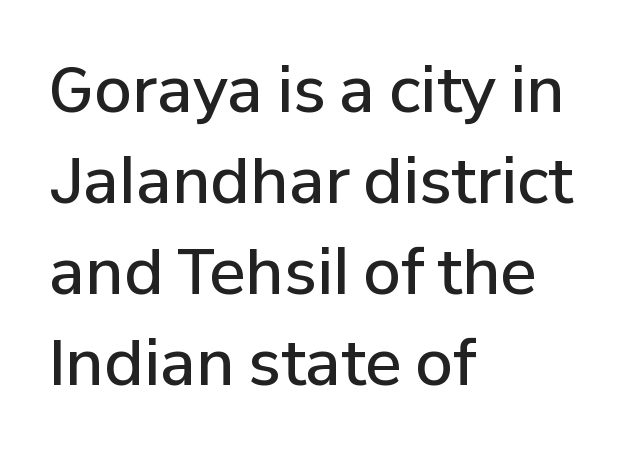
The image shows 61 px semibold sans-serif type, upright; set left-aligned, normal line spacing (1.49x), normal letter spacing, not underlined; low stroke contrast and a medium x-height.
